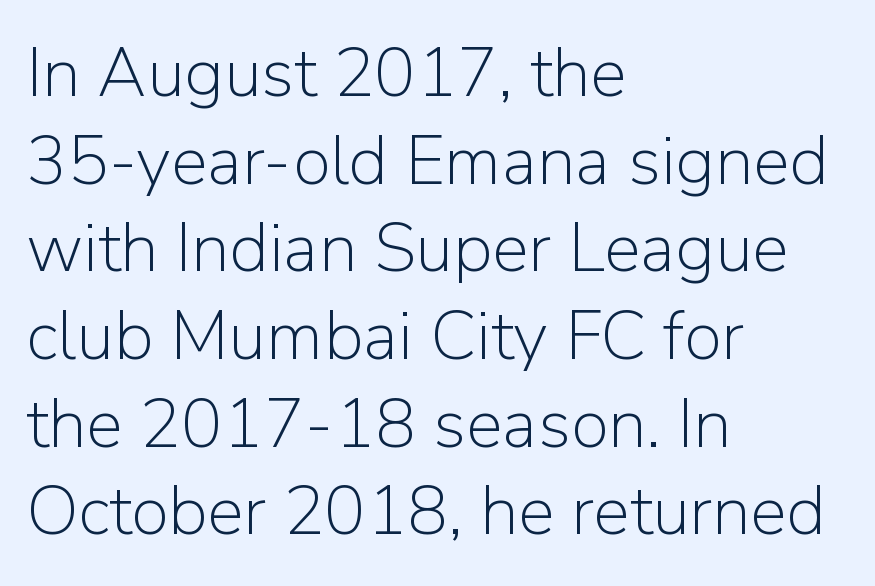
{"serif": "no", "italic": "no", "bold": "no", "weight": "light", "width": "normal", "stroke_contrast": "low", "x_height": "medium", "monospaced": "no", "underline": "no", "align": "left", "line_spacing": "normal", "line_spacing_ratio": 1.27, "letter_spacing": "normal", "letter_spacing_em": 0.0, "glyph_px": 69}
